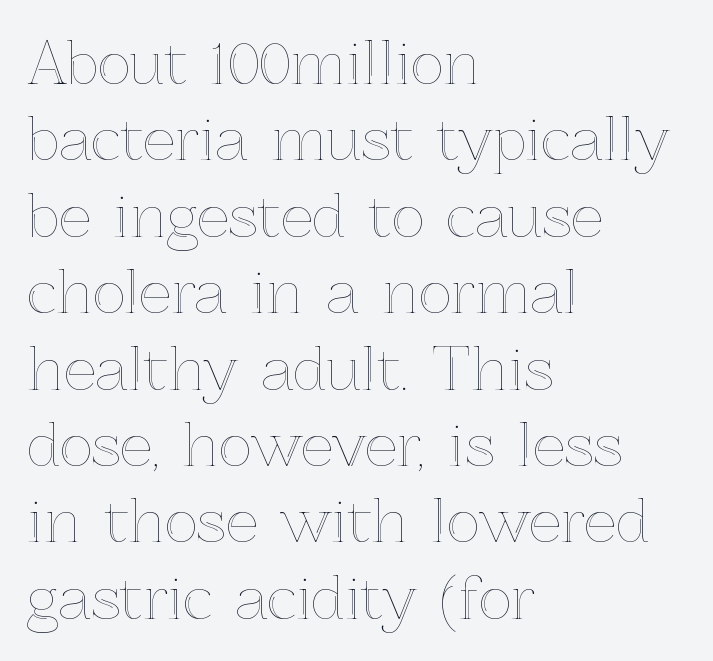
The image shows 57 px text type, upright; set left-aligned, normal line spacing (1.34x), normal letter spacing, not underlined; a medium x-height.
